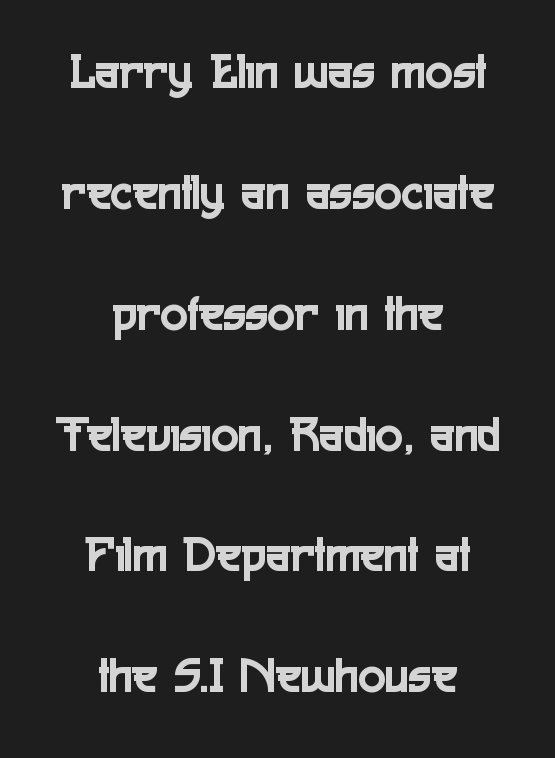
The image shows 51 px condensed sans-serif type, upright; set centered, loose line spacing (2.37x), normal letter spacing, not underlined; a medium x-height.
